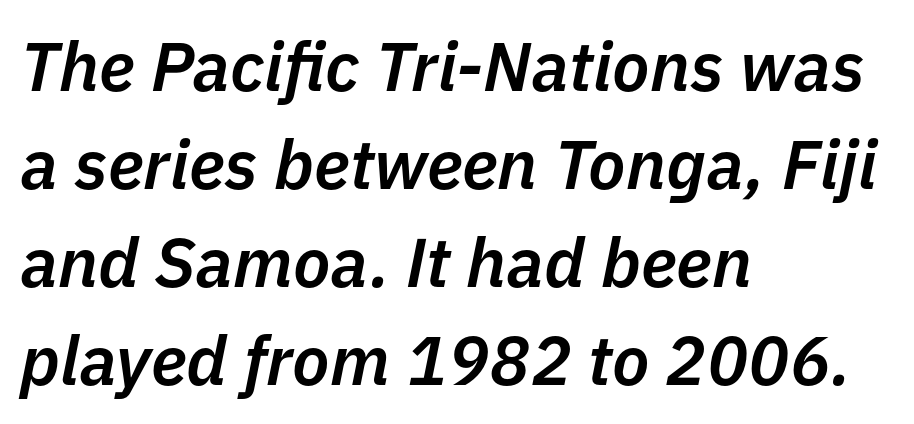
Q: Is the text bold? A: Semi-bold.
Q: Is the text italic (slanted)? A: Yes, it leans right by about 11 degrees.
Q: Is the text underlined? A: No.
Q: How is the paragraph aligned? A: Left-aligned.
Q: Is the spacing between letters normal or unusually wide? A: Normal.
Q: Is the spacing between lines tight, normal or loose? A: Normal.
Q: Width (condensed, normal, or wide)? A: Normal.
Q: Stroke contrast? A: Low.
Q: x-height? A: Medium.
Q: Monospaced? A: No.
